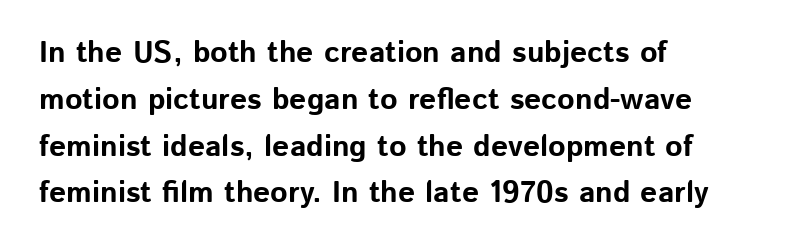
Q: Is the text bold? A: Yes.
Q: Is the text italic (slanted)? A: No, it is upright.
Q: Is the typeface a serif or a sans-serif typeface? A: Sans-serif.
Q: Is the text underlined? A: No.
Q: How is the paragraph aligned? A: Left-aligned.
Q: Is the spacing between letters normal or unusually wide? A: Normal.
Q: Is the spacing between lines tight, normal or loose? A: Normal.
Q: Width (condensed, normal, or wide)? A: Normal.
Q: Stroke contrast? A: Low.
Q: x-height? A: Medium.
Q: Monospaced? A: No.
